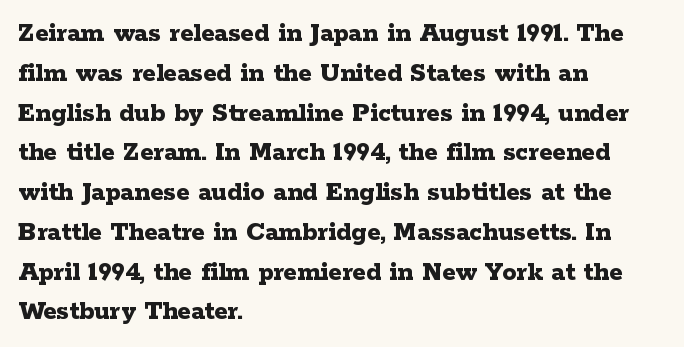
{"serif": "yes", "italic": "no", "bold": "yes", "weight": "bold", "width": "wide", "stroke_contrast": "low", "x_height": "medium", "monospaced": "no", "underline": "no", "align": "left", "line_spacing": "normal", "line_spacing_ratio": 1.42, "letter_spacing": "normal", "letter_spacing_em": 0.0, "glyph_px": 28}
